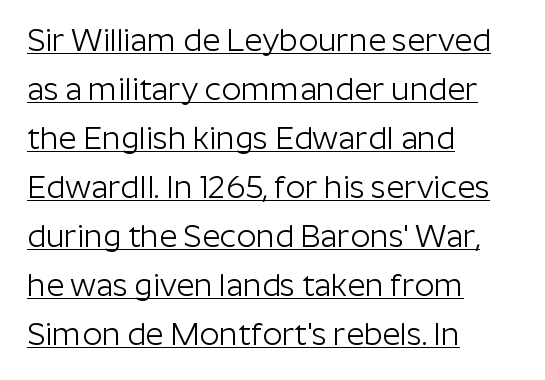
Q: Is the text bold? A: No.
Q: Is the text italic (slanted)? A: No, it is upright.
Q: Is the typeface a serif or a sans-serif typeface? A: Sans-serif.
Q: Is the text underlined? A: Yes.
Q: How is the paragraph aligned? A: Left-aligned.
Q: Is the spacing between letters normal or unusually wide? A: Normal.
Q: Is the spacing between lines tight, normal or loose? A: Normal.
Q: Width (condensed, normal, or wide)? A: Normal.
Q: Stroke contrast? A: Low.
Q: x-height? A: Medium.
Q: Monospaced? A: No.
